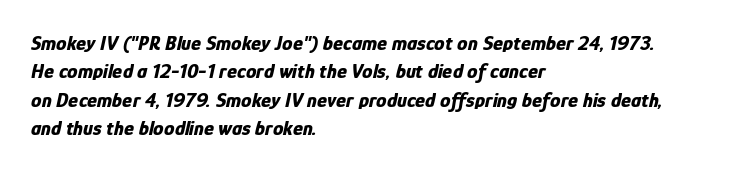
The image shows 21 px bold type, italic (leaning right); set left-aligned, normal line spacing (1.35x), normal letter spacing, not underlined.
